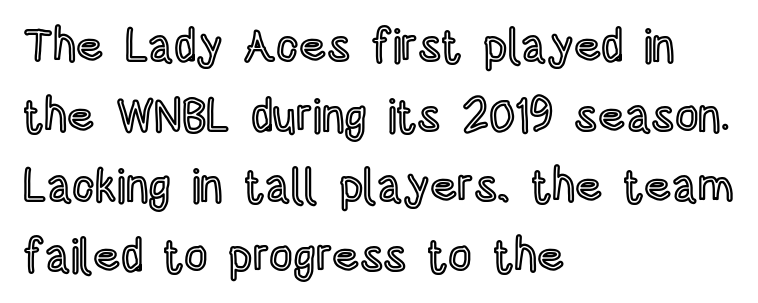
{"italic": "no", "width": "condensed", "x_height": "large", "monospaced": "no", "underline": "no", "align": "left", "line_spacing": "normal", "line_spacing_ratio": 1.52, "letter_spacing": "normal", "letter_spacing_em": 0.0, "glyph_px": 46}
